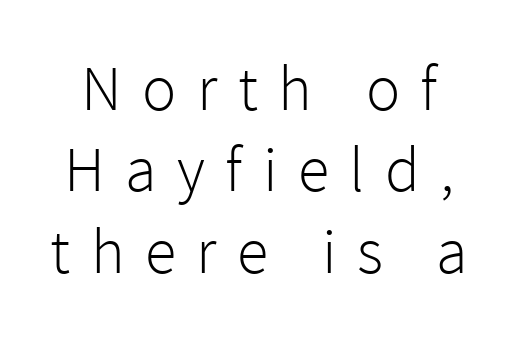
Q: Is the text bold? A: No.
Q: Is the text italic (slanted)? A: No, it is upright.
Q: Is the typeface a serif or a sans-serif typeface? A: Sans-serif.
Q: Is the text underlined? A: No.
Q: Is the spacing between letters normal or unusually wide? A: Unusually wide.
Q: Is the spacing between lines tight, normal or loose? A: Normal.
Q: Width (condensed, normal, or wide)? A: Normal.
Q: x-height? A: Medium.
Q: Monospaced? A: No.
